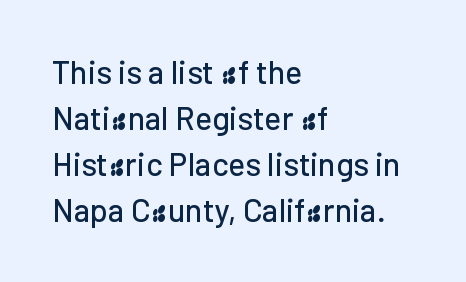
{"serif": "no", "italic": "no", "width": "normal", "stroke_contrast": "low", "x_height": "medium", "monospaced": "no", "underline": "no", "align": "left", "line_spacing": "normal", "line_spacing_ratio": 1.44, "letter_spacing": "normal", "letter_spacing_em": 0.0, "glyph_px": 32}
